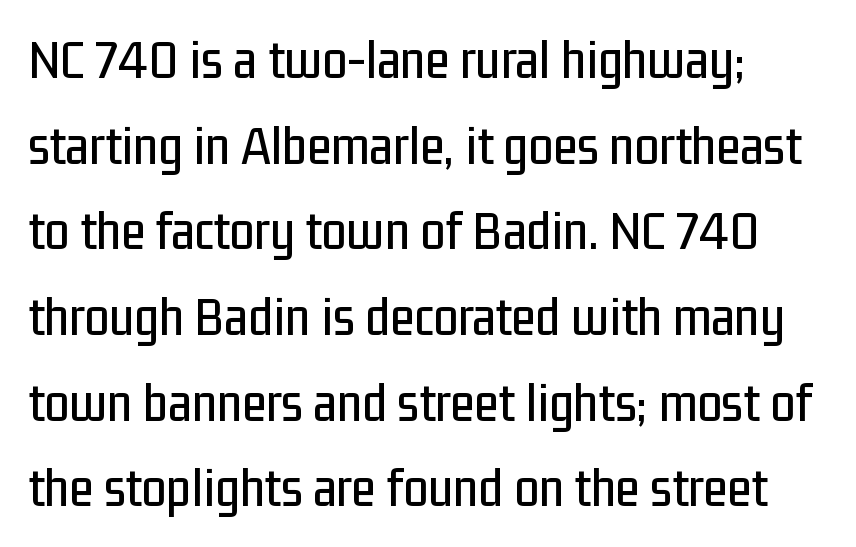
These lines are composed in type without serifs. Summary of vertical rhythm: regular, with standard interline spacing. Compared with typical body copy, the letter spacing here is the same. Upright lettering throughout. A typesetter would call this proportional, since set widths differ per character. Decoration check: the copy has no underline.
